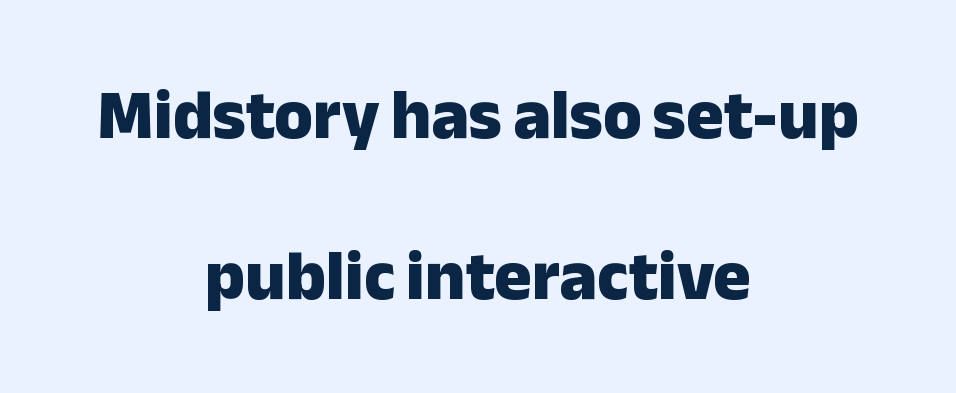
Q: Is the text bold? A: Yes.
Q: Is the text italic (slanted)? A: No, it is upright.
Q: Is the typeface a serif or a sans-serif typeface? A: Sans-serif.
Q: Is the text underlined? A: No.
Q: How is the paragraph aligned? A: Centered.
Q: Is the spacing between letters normal or unusually wide? A: Normal.
Q: Is the spacing between lines tight, normal or loose? A: Loose.
Q: Width (condensed, normal, or wide)? A: Normal.
Q: Stroke contrast? A: Low.
Q: x-height? A: Medium.
Q: Monospaced? A: No.
